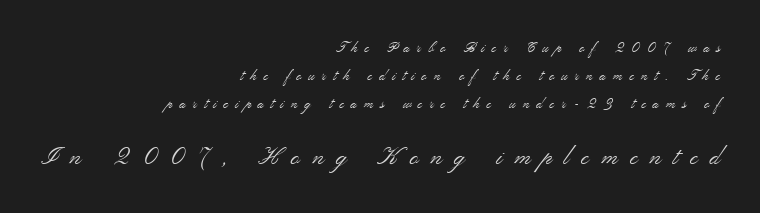
The image shows 24 px text type; set right-aligned, loose line spacing (2.01x), unusually wide letter spacing (+0.49 em), not underlined; the second (bottom) block is 1.71x larger.
